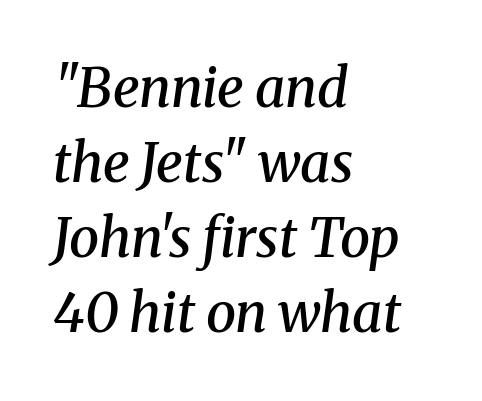
The image shows 54 px semibold serif type, italic (leaning right); set left-aligned, normal line spacing (1.39x), normal letter spacing, not underlined; medium stroke contrast and a medium x-height.
